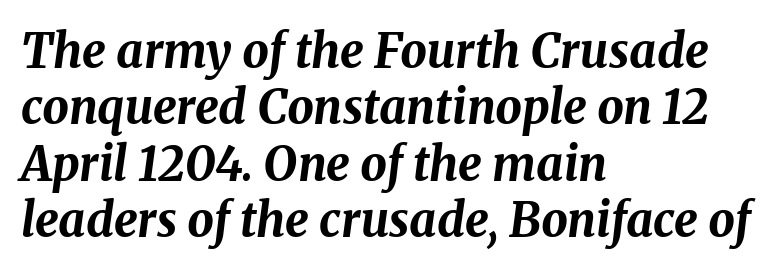
Q: Is the text bold? A: Yes.
Q: Is the text italic (slanted)? A: Yes, it leans right by about 8 degrees.
Q: Is the text underlined? A: No.
Q: How is the paragraph aligned? A: Left-aligned.
Q: Is the spacing between letters normal or unusually wide? A: Normal.
Q: Width (condensed, normal, or wide)? A: Normal.
Q: Stroke contrast? A: Medium.
Q: x-height? A: Medium.
Q: Monospaced? A: No.
